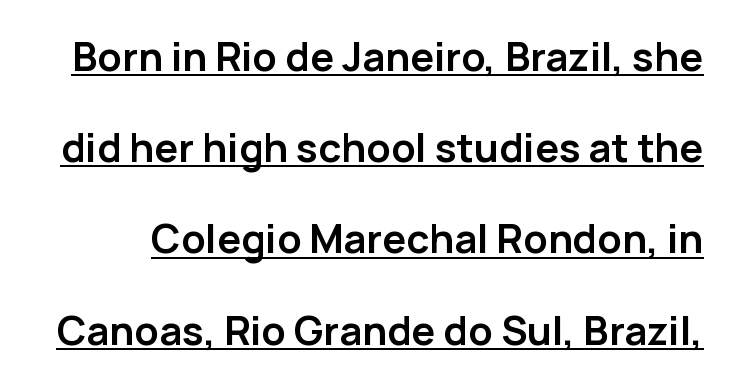
Q: Is the text bold? A: Yes.
Q: Is the text italic (slanted)? A: No, it is upright.
Q: Is the typeface a serif or a sans-serif typeface? A: Sans-serif.
Q: Is the text underlined? A: Yes.
Q: Is the spacing between letters normal or unusually wide? A: Normal.
Q: Is the spacing between lines tight, normal or loose? A: Loose.
Q: Width (condensed, normal, or wide)? A: Normal.
Q: Stroke contrast? A: Low.
Q: x-height? A: Medium.
Q: Monospaced? A: No.
